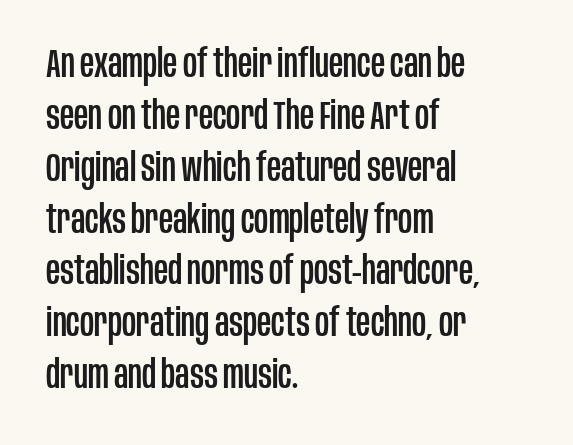
{"serif": "no", "italic": "no", "width": "condensed", "stroke_contrast": "low", "x_height": "large", "monospaced": "no", "underline": "no", "align": "left", "line_spacing": "normal", "line_spacing_ratio": 1.33, "letter_spacing": "normal", "letter_spacing_em": 0.0, "glyph_px": 39}
